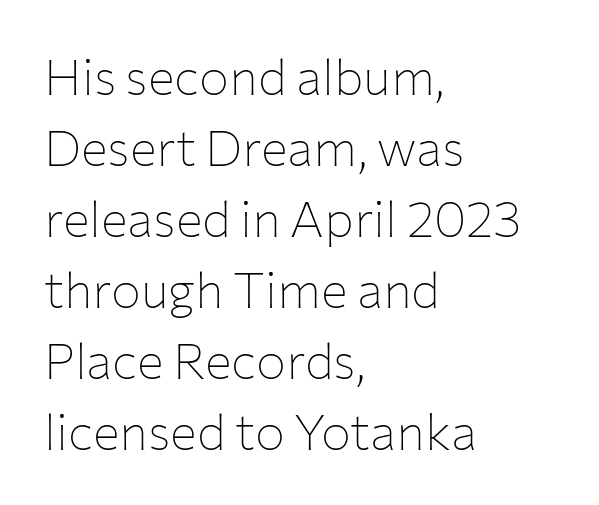
Q: Is the text bold? A: No.
Q: Is the text italic (slanted)? A: No, it is upright.
Q: Is the typeface a serif or a sans-serif typeface? A: Sans-serif.
Q: Is the text underlined? A: No.
Q: How is the paragraph aligned? A: Left-aligned.
Q: Is the spacing between letters normal or unusually wide? A: Normal.
Q: Is the spacing between lines tight, normal or loose? A: Normal.
Q: Width (condensed, normal, or wide)? A: Normal.
Q: Stroke contrast? A: Low.
Q: x-height? A: Medium.
Q: Monospaced? A: No.
